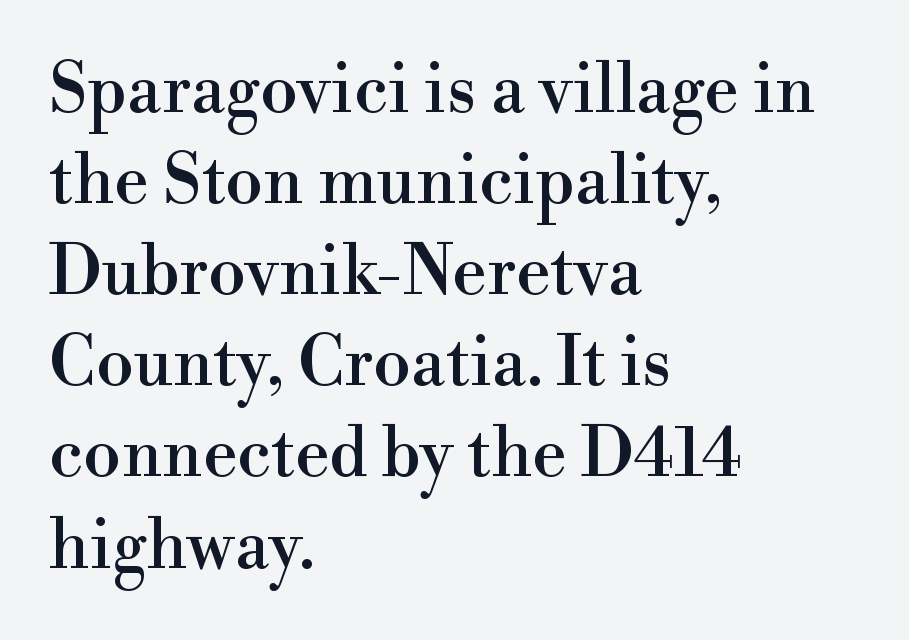
The image shows 68 px serif type, upright; set left-aligned, normal line spacing (1.34x), normal letter spacing, not underlined; a small x-height.
